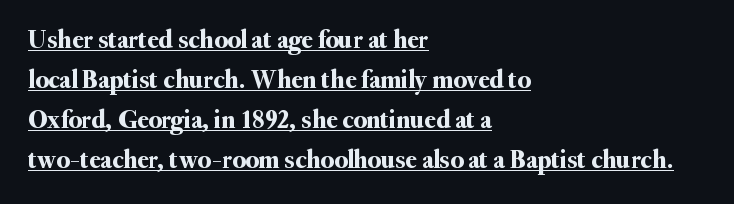
Posture: straight, roman, zero tilt. A continuous stroke trails under the words, as in a hyperlink. The ragged edge is on the right, which tells us the setting is flush left. Short note: letters normally spaced. Horizontal bands of white between lines are of average thickness.
